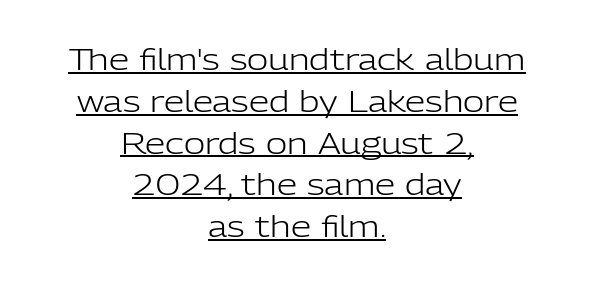
The image shows 29 px light sans-serif type, upright; set centered, normal line spacing (1.44x), normal letter spacing, underlined; low stroke contrast and a medium x-height.
